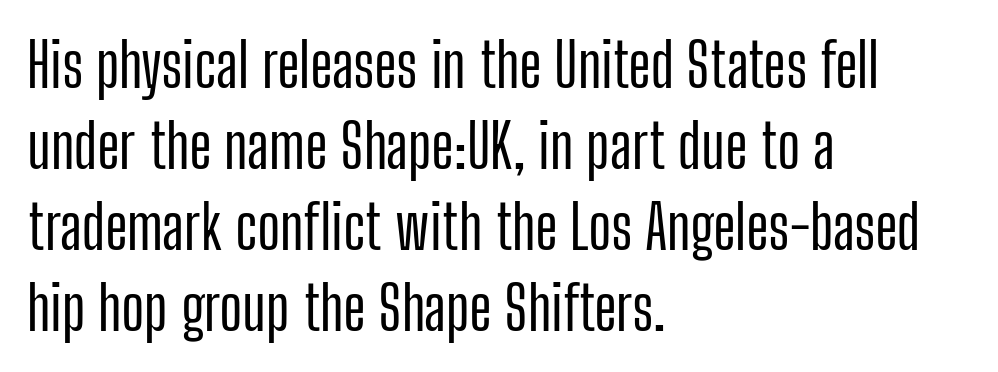
Every stem runs plumb, perpendicular to the baseline. How would I describe the line gaps? Plain and ordinary. Quick note: underline off. Proportional: the letters do not fall into vertical columns.
